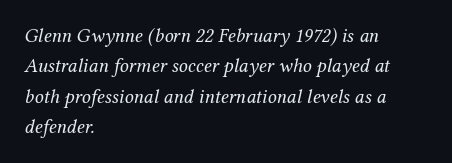
{"italic": "yes", "lean": "right", "slant_degrees": 12, "bold": "no", "underline": "no", "align": "left", "line_spacing": "normal", "line_spacing_ratio": 1.52, "letter_spacing": "normal", "letter_spacing_em": 0.0, "glyph_px": 20}
